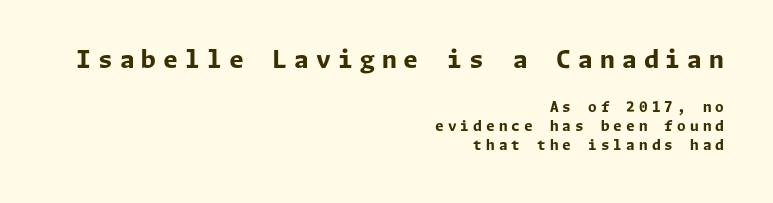
The image shows 24 px bold type, upright; set right-aligned, normal line spacing (1.36x), unusually wide letter spacing (+0.29 em), not underlined; the first (top) block is 1.71x larger.
